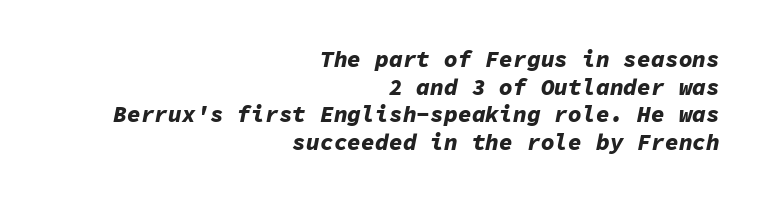
Q: Is the text bold? A: Yes.
Q: Is the text italic (slanted)? A: Yes, it leans right by about 11 degrees.
Q: Is the text underlined? A: No.
Q: How is the paragraph aligned? A: Right-aligned.
Q: Is the spacing between letters normal or unusually wide? A: Normal.
